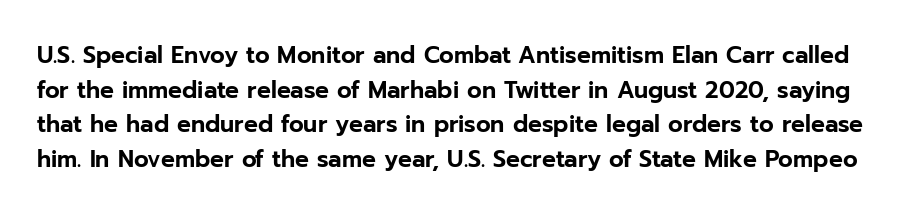
The image shows 23 px text type, upright; set normal line spacing (1.51x), normal letter spacing, not underlined.
